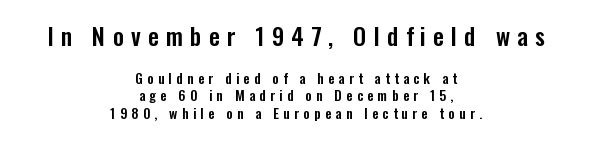
Nope, not italic — everything's standing straight. Honestly, the letter spacing is so wide it's the main thing you notice. Whoever set this made the first block the dominant, larger element. Horizontally, the lines are justified to the midpoint only. Words float on clear page, feet unadorned.
